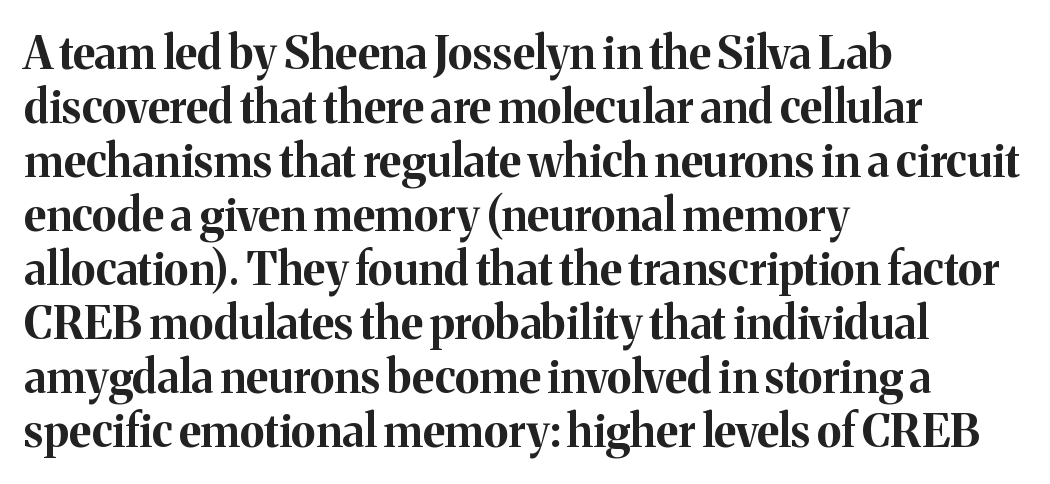
The image shows 45 px bold serif type, upright; set left-aligned, line spacing 1.2x, normal letter spacing, not underlined; medium stroke contrast and a medium x-height.
